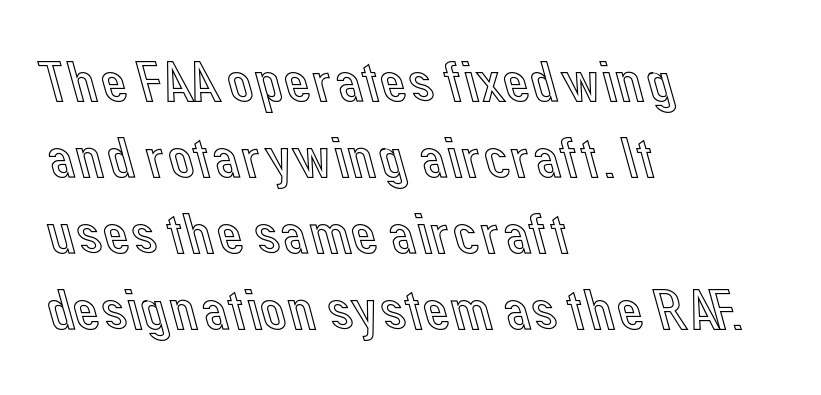
{"width": "normal", "x_height": "medium", "monospaced": "no", "underline": "no", "align": "left", "line_spacing": "normal", "line_spacing_ratio": 1.31, "letter_spacing": "normal", "letter_spacing_em": 0.0, "glyph_px": 58}
